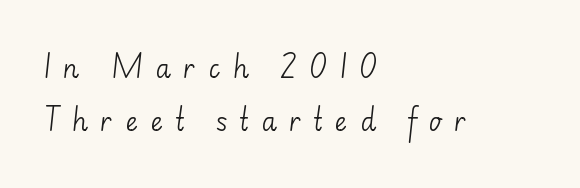
Q: Is the text bold? A: No.
Q: Is the text italic (slanted)? A: Yes.
Q: Is the text underlined? A: No.
Q: How is the paragraph aligned? A: Left-aligned.
Q: Is the spacing between letters normal or unusually wide? A: Unusually wide.
Q: Is the spacing between lines tight, normal or loose? A: Loose.
